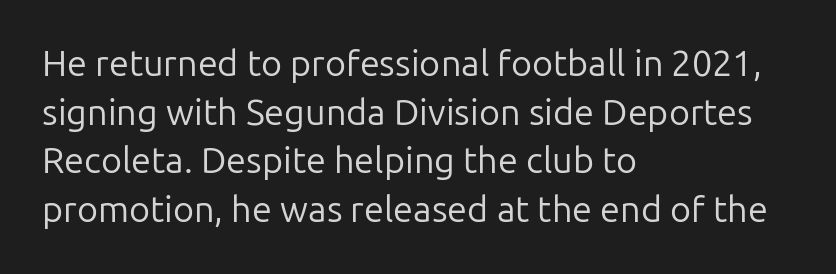
{"serif": "no", "italic": "no", "bold": "no", "weight": "regular", "width": "normal", "stroke_contrast": "low", "x_height": "medium", "monospaced": "no", "underline": "no", "align": "left", "line_spacing": "normal", "line_spacing_ratio": 1.35, "letter_spacing": "normal", "letter_spacing_em": 0.0, "glyph_px": 36}
